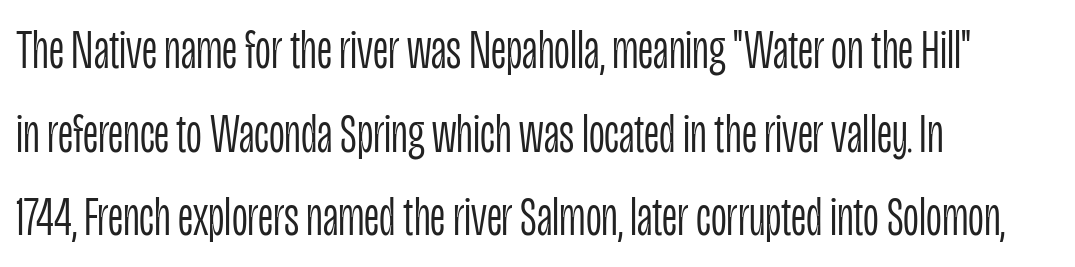
Line starts are locked; line ends wander. The letters sit at their default tracking, neither squeezed nor spread. What's the leading like? Ordinary, nothing unusual. If you drew a line through each stem, it would be perfectly vertical. Is this a fixed-width face? No — the glyphs have proportional, varying widths.
